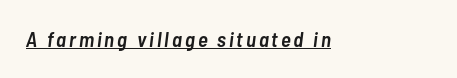
Q: Is the text bold? A: Semi-bold.
Q: Is the text italic (slanted)? A: Yes, it leans right by about 7 degrees.
Q: Is the text underlined? A: Yes.
